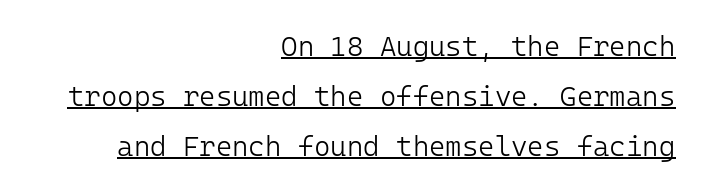
Q: Is the text bold? A: No.
Q: Is the text italic (slanted)? A: No, it is upright.
Q: Is the typeface a serif or a sans-serif typeface? A: Sans-serif.
Q: Is the text underlined? A: Yes.
Q: How is the paragraph aligned? A: Right-aligned.
Q: Is the spacing between letters normal or unusually wide? A: Normal.
Q: Width (condensed, normal, or wide)? A: Normal.
Q: Stroke contrast? A: Low.
Q: x-height? A: Medium.
